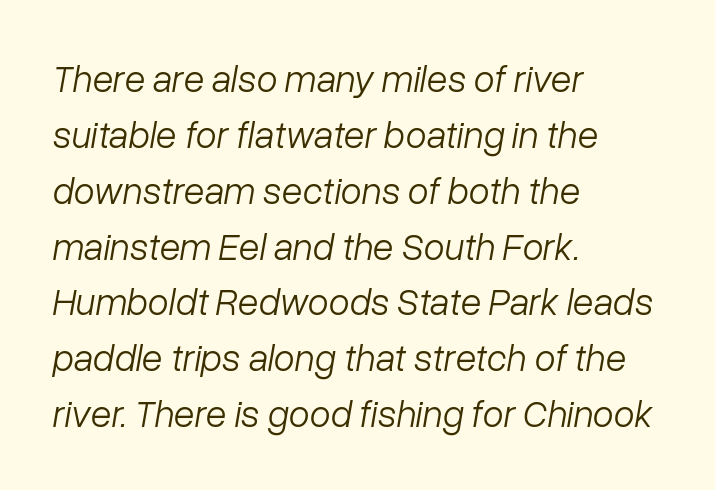
A clean baseline with only descenders dipping below it. Notice how descenders clear the ascenders below comfortably — that's standard leading. Bold? No — there's no thickening of the strokes. Do the characters align in a grid? No, the font is proportional.
